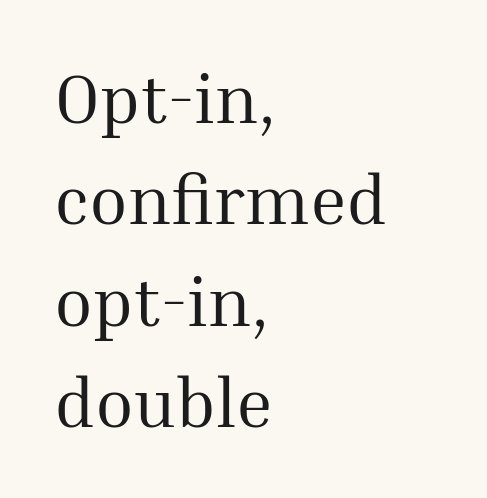
{"serif": "yes", "italic": "no", "bold": "no", "weight": "regular", "width": "normal", "stroke_contrast": "medium", "x_height": "medium", "monospaced": "no", "underline": "no", "align": "left", "line_spacing": "normal", "line_spacing_ratio": 1.45, "letter_spacing": "normal", "letter_spacing_em": 0.0, "glyph_px": 70}
